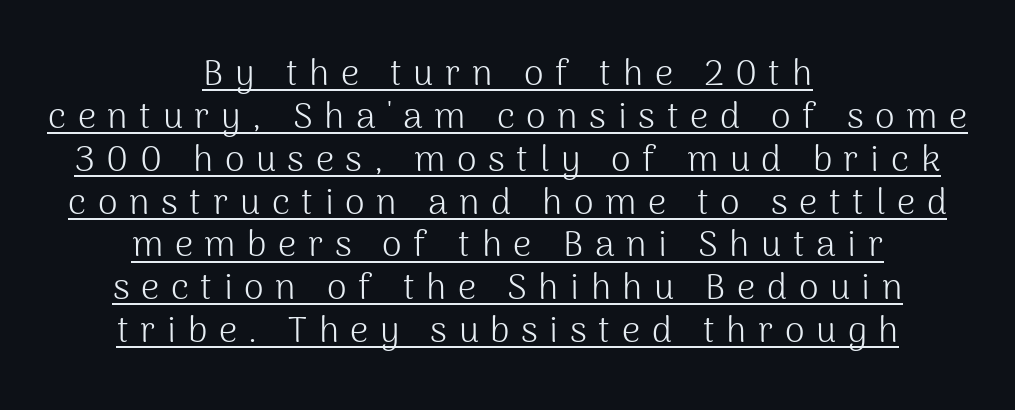
The image shows 36 px light sans-serif type, upright; set centered, line spacing 1.19x, unusually wide letter spacing (+0.32 em), underlined; medium stroke contrast and a medium x-height.
